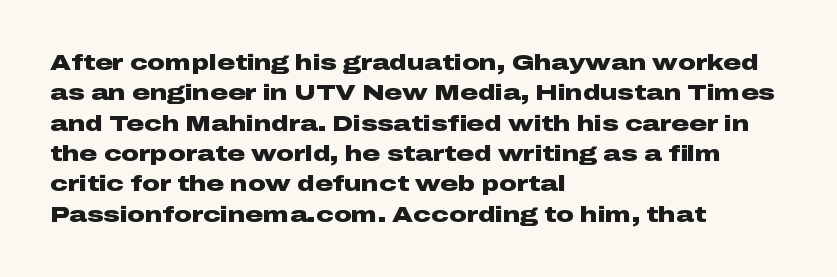
{"italic": "no", "bold": "yes", "underline": "no", "align": "left", "line_spacing": "normal", "line_spacing_ratio": 1.38, "letter_spacing": "normal", "letter_spacing_em": 0.0, "glyph_px": 22}
